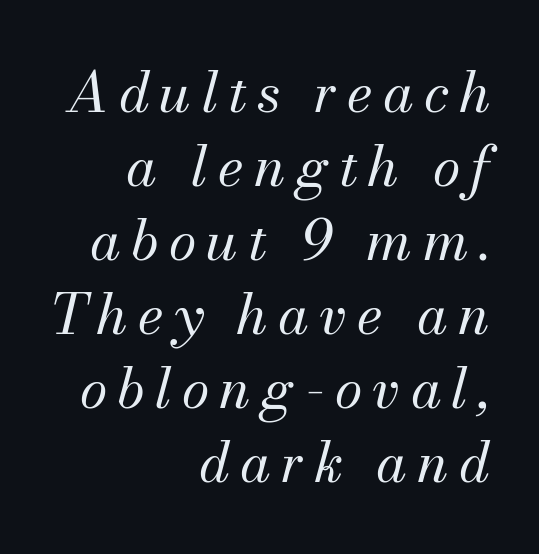
Q: Is the text bold? A: No.
Q: Is the text italic (slanted)? A: Yes, it leans right by about 13 degrees.
Q: Is the typeface a serif or a sans-serif typeface? A: Serif.
Q: Is the text underlined? A: No.
Q: How is the paragraph aligned? A: Right-aligned.
Q: Is the spacing between lines tight, normal or loose? A: Normal.
Q: Width (condensed, normal, or wide)? A: Normal.
Q: Stroke contrast? A: Medium.
Q: x-height? A: Small.
Q: Monospaced? A: No.
